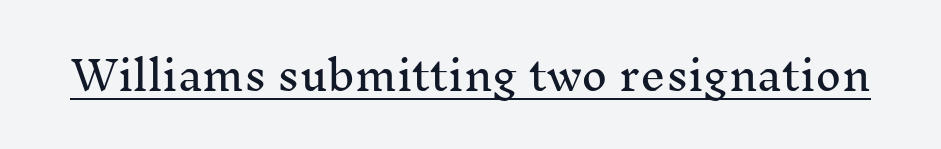
The image shows 40 px serif type, upright; set normal letter spacing, underlined; medium stroke contrast and a medium x-height.
